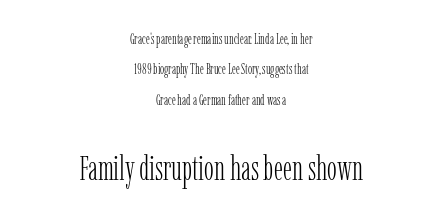
Nothing heavy about these letters — not bold at all. A typesetter would call this proportional, since set widths differ per character. Rows of type keep a wide berth in the vertical direction. The glyphs in this specimen are seriffed. Honestly, there is no underline to notice here at all. Default kerning and tracking; the words read as compact shapes.
